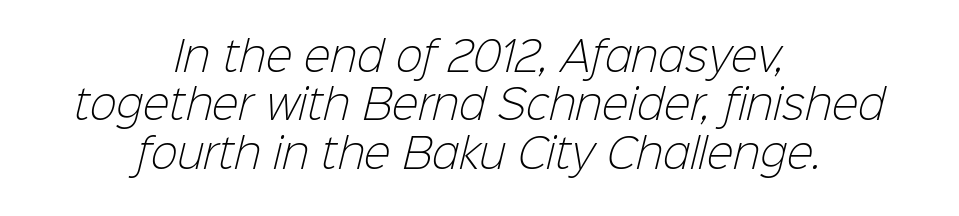
The image shows 40 px light sans-serif type; set centered, line spacing 1.21x, normal letter spacing, not underlined; low stroke contrast and a medium x-height.
